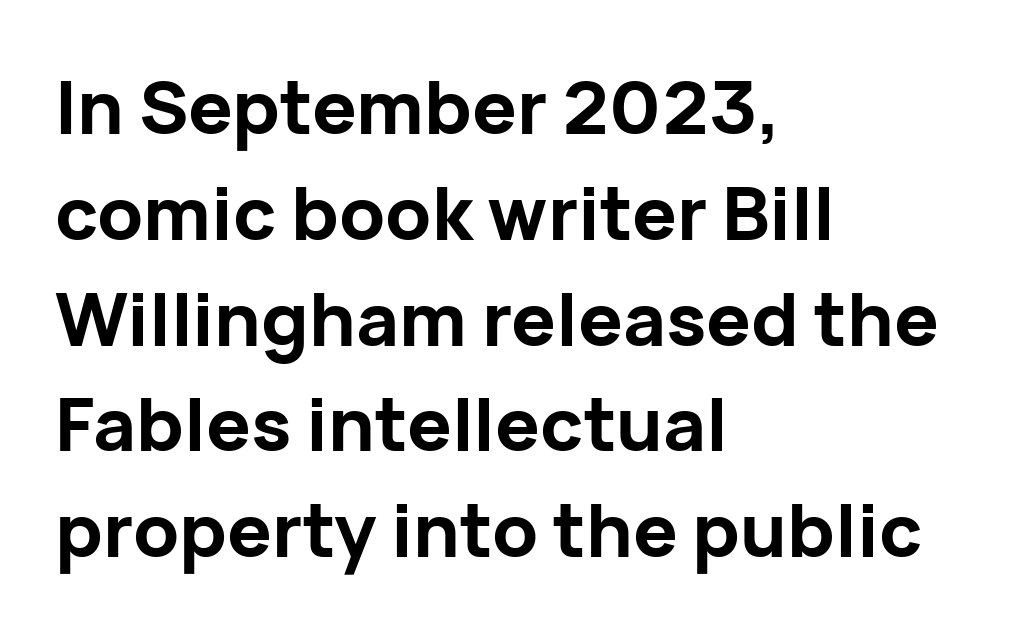
The image shows 74 px bold sans-serif type, upright; set left-aligned, normal line spacing (1.43x), normal letter spacing, not underlined; low stroke contrast and a medium x-height.
